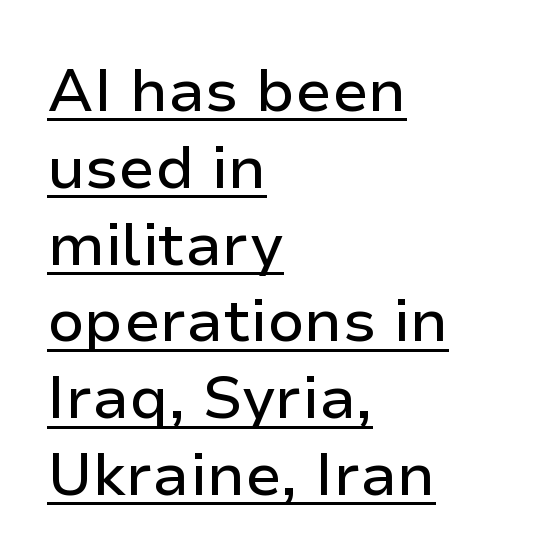
In terms of letterspacing, this is plain default setting. Unlike a traditional serif, this face leaves its strokes unadorned. A rule runs beneath these lines of type. Evenly set lines give the paragraph a standard silhouette.
